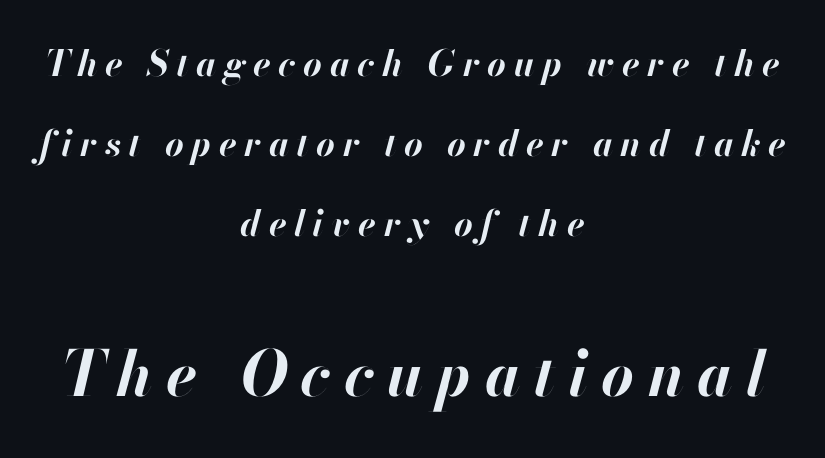
Regarding leading, the lines here are spaced well apart. If you folded the block vertically in half, each line would mirror itself in length. Posture: slanted. Underline: absent. Honestly, the letter spacing is so wide it's the main thing you notice.
